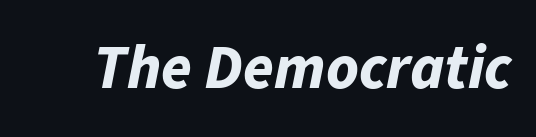
The image shows 62 px bold type, italic (leaning right); set normal letter spacing, not underlined; low stroke contrast and a medium x-height.
